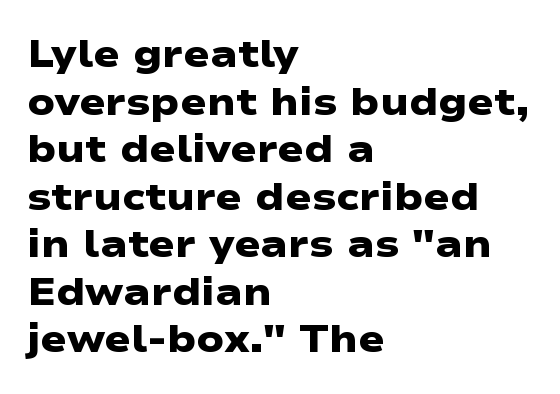
{"serif": "no", "bold": "yes", "weight": "heavy", "width": "wide", "stroke_contrast": "low", "x_height": "medium", "monospaced": "no", "underline": "no", "align": "left", "line_spacing_ratio": 1.22, "letter_spacing": "normal", "letter_spacing_em": 0.0, "glyph_px": 39}
